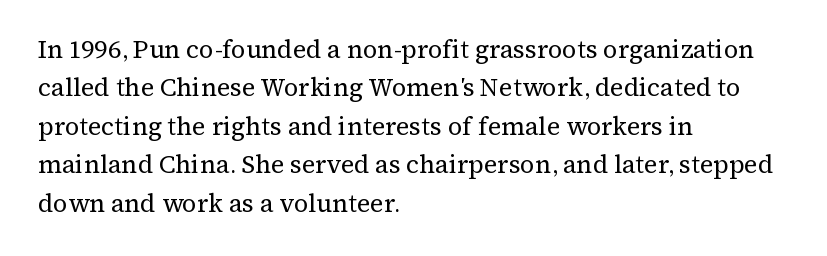
{"italic": "no", "bold": "no", "underline": "no", "align": "left", "line_spacing": "normal", "line_spacing_ratio": 1.54, "letter_spacing": "normal", "letter_spacing_em": 0.0, "glyph_px": 25}
